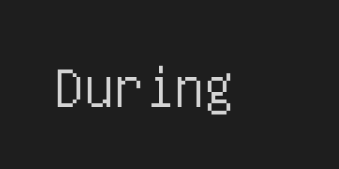
The area under the type is left untouched. Is the letter spacing exaggerated? No — it looks like the ordinary default. The characters display no serif detailing; their extremities are plain. A roman cut, with each character standing at attention.
